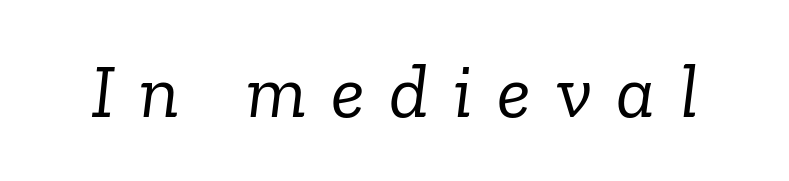
The image shows 77 px light serif type, italic (leaning right); set unusually wide letter spacing (+0.32 em), not underlined; low stroke contrast and a medium x-height.
